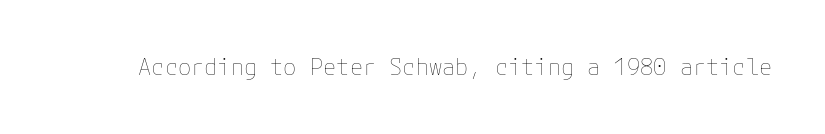
The image shows 22 px text type, upright; set normal letter spacing, not underlined.
